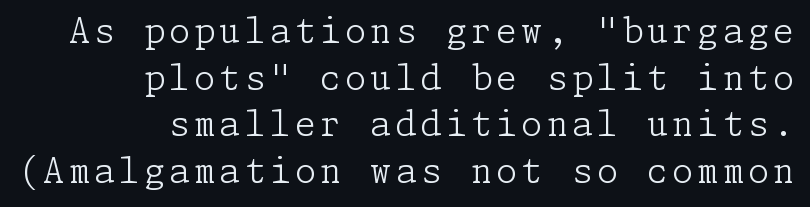
{"serif": "yes", "italic": "no", "bold": "no", "weight": "light", "width": "normal", "stroke_contrast": "low", "x_height": "medium", "underline": "no", "align": "right", "line_spacing": "normal", "line_spacing_ratio": 1.37, "glyph_px": 34}
